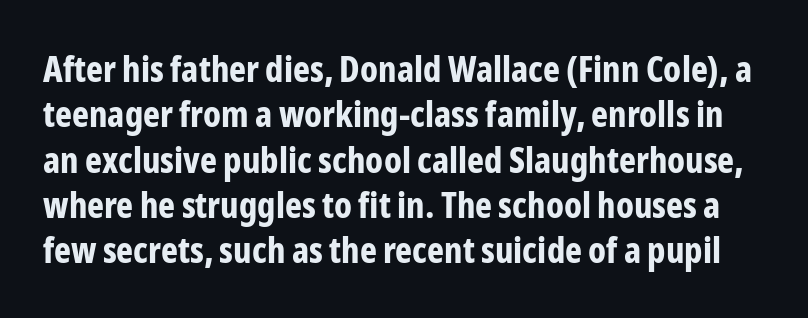
The image shows 36 px bold, condensed sans-serif type, upright; set normal line spacing (1.26x), normal letter spacing, not underlined; low stroke contrast and a medium x-height.
